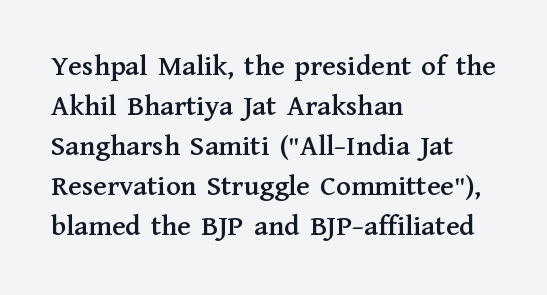
Q: Is the text italic (slanted)? A: No, it is upright.
Q: Is the typeface a serif or a sans-serif typeface? A: Serif.
Q: Is the text underlined? A: No.
Q: How is the paragraph aligned? A: Left-aligned.
Q: Is the spacing between letters normal or unusually wide? A: Normal.
Q: Is the spacing between lines tight, normal or loose? A: Normal.
Q: Width (condensed, normal, or wide)? A: Normal.
Q: Stroke contrast? A: Medium.
Q: x-height? A: Medium.
Q: Monospaced? A: No.
